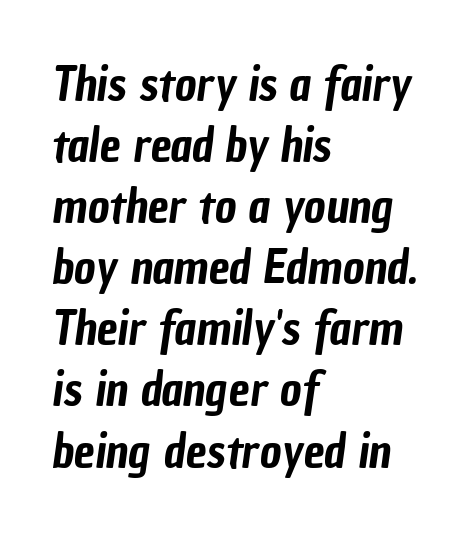
Q: Is the typeface a serif or a sans-serif typeface? A: Sans-serif.
Q: Is the text underlined? A: No.
Q: How is the paragraph aligned? A: Left-aligned.
Q: Is the spacing between letters normal or unusually wide? A: Normal.
Q: Is the spacing between lines tight, normal or loose? A: Normal.
Q: Width (condensed, normal, or wide)? A: Condensed.
Q: Stroke contrast? A: Low.
Q: x-height? A: Medium.
Q: Monospaced? A: No.
